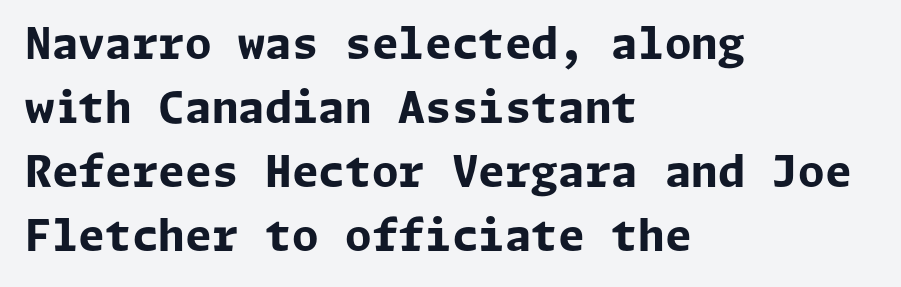
Q: Is the text bold? A: Yes.
Q: Is the text italic (slanted)? A: No, it is upright.
Q: Is the typeface a serif or a sans-serif typeface? A: Sans-serif.
Q: Is the text underlined? A: No.
Q: How is the paragraph aligned? A: Left-aligned.
Q: Is the spacing between letters normal or unusually wide? A: Normal.
Q: Is the spacing between lines tight, normal or loose? A: Normal.
Q: Width (condensed, normal, or wide)? A: Normal.
Q: Stroke contrast? A: Low.
Q: x-height? A: Medium.
